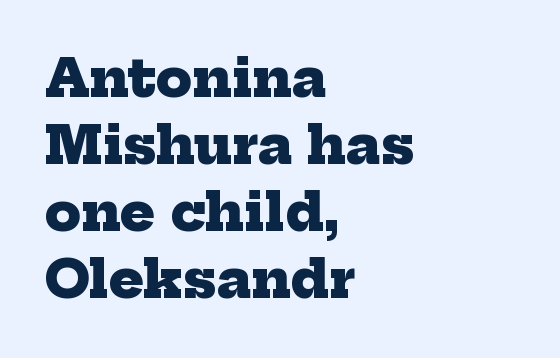
In terms of weight, the rendering is a true, heavy bold. The text block is weighted toward the left margin, trailing off unevenly rightward. Standard letterfit; no display-style spreading of the glyphs. Unlike a clean sans, this face finishes its strokes with serifs. The zone under the glyphs is completely vacant.
